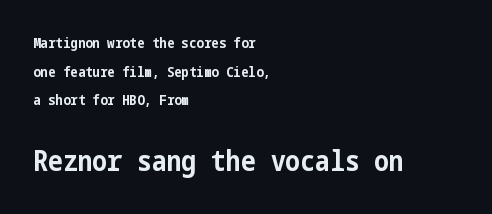
{"serif": "no", "italic": "no", "bold": "yes", "weight": "bold", "width": "condensed", "stroke_contrast": "low", "x_height": "medium", "underline": "no", "align": "left", "line_spacing": "loose", "line_spacing_ratio": 2.04, "letter_spacing": "normal", "letter_spacing_em": 0.0, "larger_block": "second", "size_ratio": 2.0, "glyph_px": 28}
